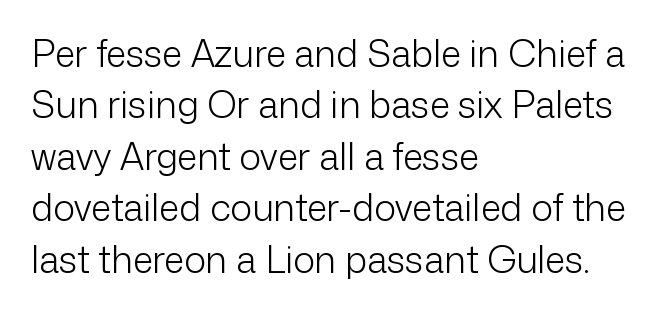
Ascenders rise straight up at ninety degrees. The typeface has the unassuming heft of standard copy or less. Do the characters align in a grid? No, the font is proportional. The horizontal fit of the characters is conventional and even. This rendering employs a face without finishing strokes, i.e., a sans-serif.
